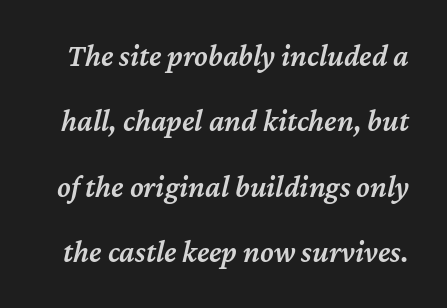
Q: Is the text bold? A: Semi-bold.
Q: Is the text italic (slanted)? A: Yes, it leans right by about 12 degrees.
Q: Is the text underlined? A: No.
Q: Is the spacing between letters normal or unusually wide? A: Normal.
Q: Is the spacing between lines tight, normal or loose? A: Loose.
Q: Width (condensed, normal, or wide)? A: Normal.
Q: Stroke contrast? A: Medium.
Q: x-height? A: Medium.
Q: Monospaced? A: No.
